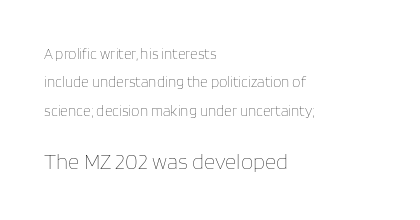
Q: Is the text bold? A: No.
Q: Is the text italic (slanted)? A: No, it is upright.
Q: Is the text underlined? A: No.
Q: How is the paragraph aligned? A: Left-aligned.
Q: Is the spacing between letters normal or unusually wide? A: Normal.
Q: Is the spacing between lines tight, normal or loose? A: Loose.
Q: Which block of text is set in a larger size, the first (top) or the second (bottom)? A: The second (bottom) one.
